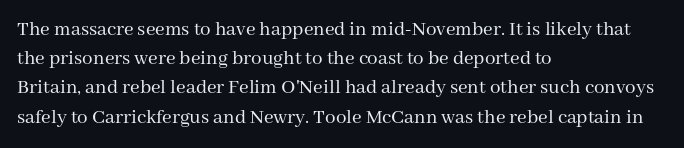
{"italic": "no", "bold": "no", "underline": "no", "align": "left", "line_spacing": "normal", "line_spacing_ratio": 1.39, "letter_spacing": "normal", "letter_spacing_em": 0.0, "glyph_px": 21}
